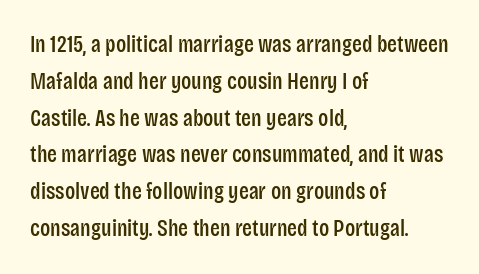
Every character sits straight up, as roman type does. Where is the straight margin? On the left. The rendering uses a moderate line-height, typical for paragraphs. Just letters on the line, the space beneath them empty. Compared with typical body copy, the letter spacing here is the same.
